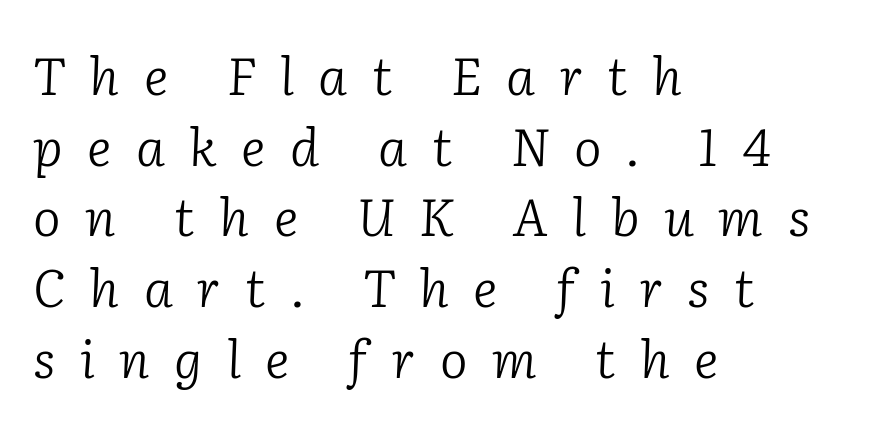
{"serif": "yes", "italic": "yes", "lean": "right", "slant_degrees": 2, "bold": "no", "weight": "light", "width": "normal", "stroke_contrast": "low", "x_height": "medium", "monospaced": "no", "underline": "no", "align": "left", "line_spacing": "normal", "line_spacing_ratio": 1.36, "letter_spacing": "wide", "letter_spacing_em": 0.47, "glyph_px": 52}
